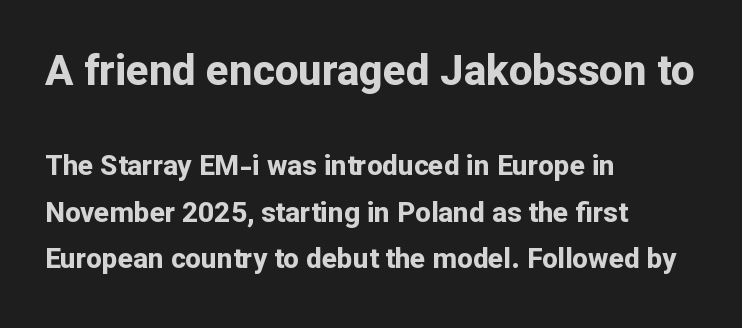
The image shows 42 px bold sans-serif type, upright; set left-aligned, normal line spacing (1.66x), normal letter spacing, not underlined; the first (top) block is 1.5x larger; low stroke contrast and a medium x-height.
